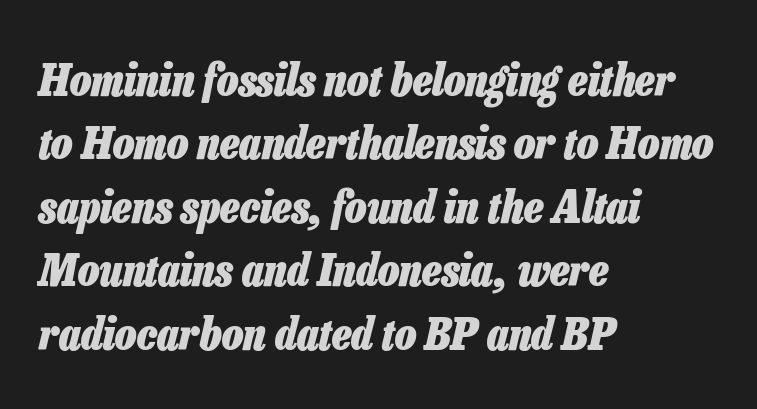
Q: Is the text bold? A: Yes.
Q: Is the text italic (slanted)? A: Yes, it leans right by about 13 degrees.
Q: Is the text underlined? A: No.
Q: How is the paragraph aligned? A: Left-aligned.
Q: Is the spacing between letters normal or unusually wide? A: Normal.
Q: Is the spacing between lines tight, normal or loose? A: Normal.
Q: Width (condensed, normal, or wide)? A: Condensed.
Q: Stroke contrast? A: Low.
Q: x-height? A: Medium.
Q: Monospaced? A: No.
